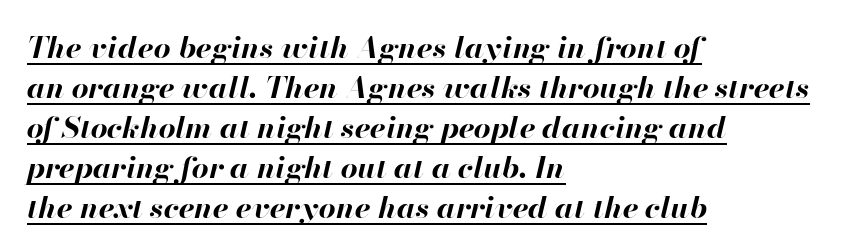
{"italic": "yes", "lean": "right", "slant_degrees": 13, "bold": "yes", "weight": "bold", "width": "normal", "stroke_contrast": "high", "x_height": "small", "monospaced": "no", "underline": "yes", "align": "left", "line_spacing": "normal", "line_spacing_ratio": 1.33, "letter_spacing": "normal", "letter_spacing_em": 0.0, "glyph_px": 30}
